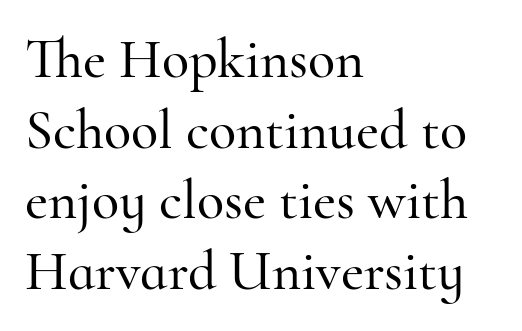
The image shows 56 px serif type, upright; set left-aligned, normal line spacing (1.26x), normal letter spacing, not underlined; high stroke contrast and a small x-height.
